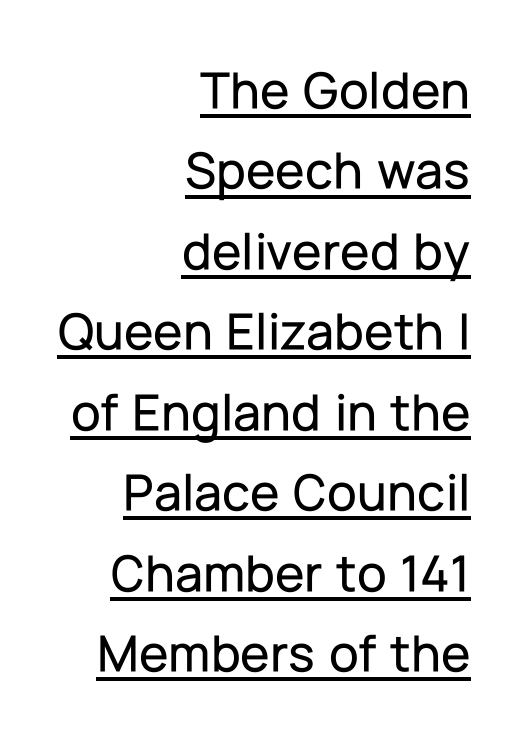
Students, note that the glyphs here touch the page at normal intervals. Interline gaps are of average width in this sample. Do the characters align in a grid? No, the font is proportional. When letters stand straight like this, we call the style roman or upright. Is this a sans? Yes — the strokes have no serifs.
